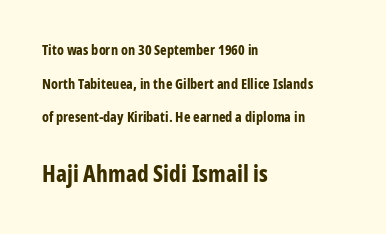
The image shows 23 px bold type, upright; set left-aligned, loose line spacing (2.4x), normal letter spacing, not underlined; the second (bottom) block is 1.64x larger.
